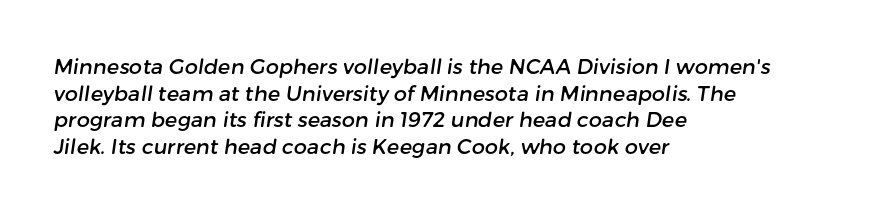
The image shows 21 px text type; set left-aligned, normal line spacing (1.27x), normal letter spacing, not underlined.
